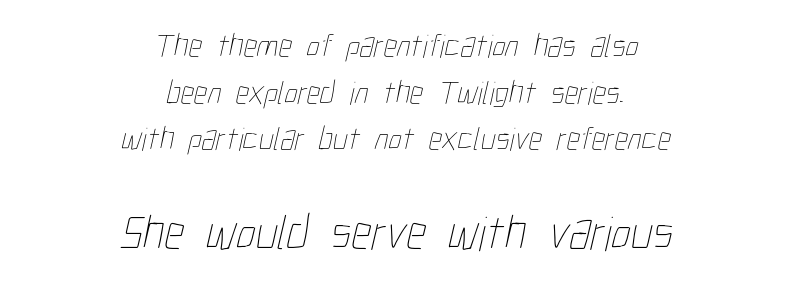
The image shows 49 px thin, condensed type; set centered, normal line spacing (1.41x), normal letter spacing, not underlined; the second (bottom) block is 1.48x larger; low stroke contrast and a medium x-height.
